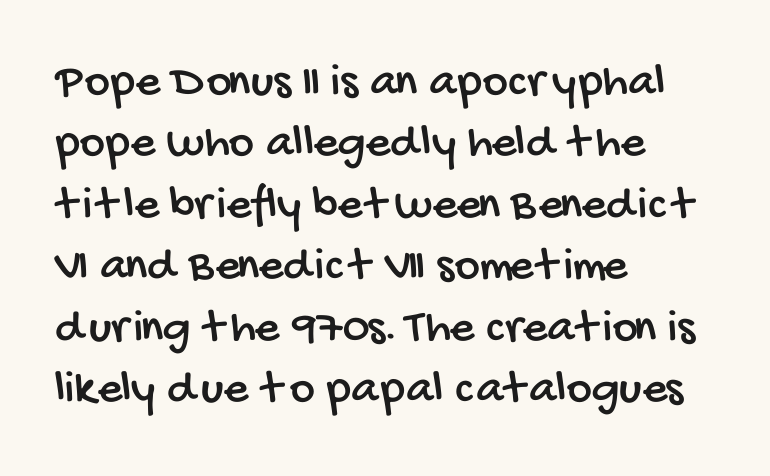
Looks like regular typesetting: each glyph gets only the width it needs. A student would call this left alignment; a typographer would say flush left, rag right. Nothing unusual about the tracking: characters are spaced as the font intends. The leading is moderate, giving the passage an even texture. Check under the words: just untouched page.
